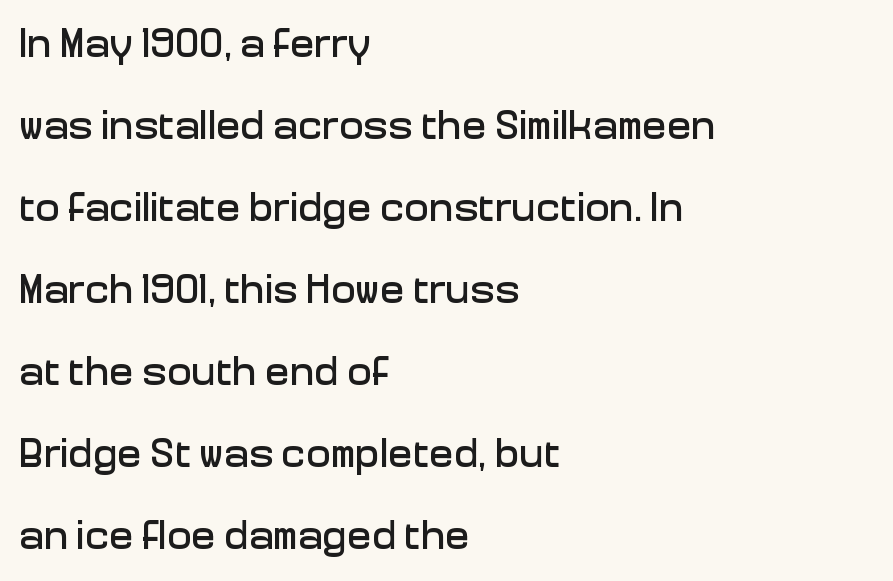
The rendering keeps characters at their native spacing. What's the leading like? Stretched, with rows far apart. Horizontal alignment here is leftward, the default for most running prose. You can tell it's not italic because the verticals are truly vertical.
